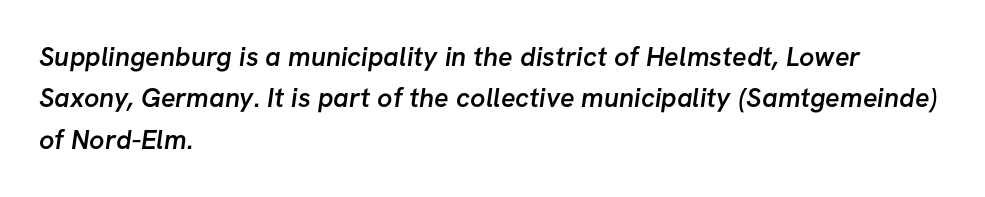
The image shows 27 px text type; set left-aligned, normal line spacing (1.53x), normal letter spacing, not underlined.
